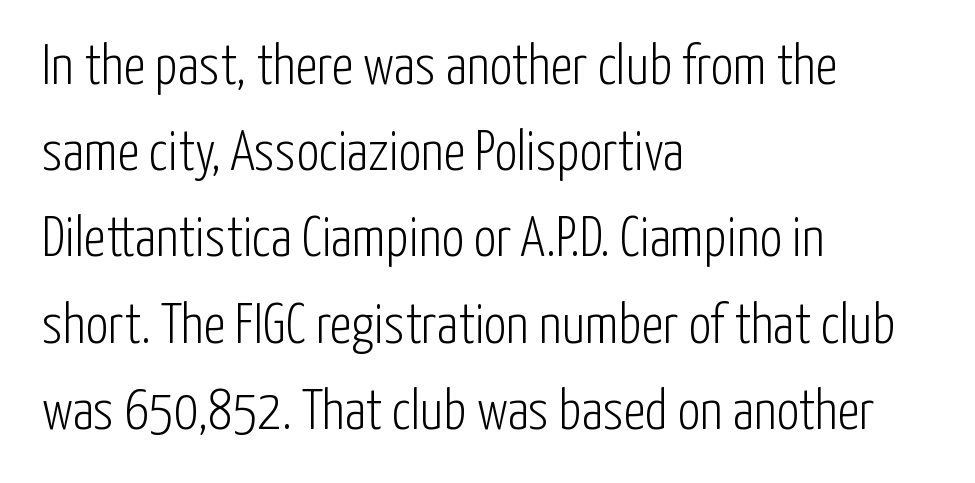
Q: Is the text bold? A: No.
Q: Is the text italic (slanted)? A: No, it is upright.
Q: Is the typeface a serif or a sans-serif typeface? A: Sans-serif.
Q: Is the text underlined? A: No.
Q: How is the paragraph aligned? A: Left-aligned.
Q: Is the spacing between letters normal or unusually wide? A: Normal.
Q: Is the spacing between lines tight, normal or loose? A: Normal.
Q: Width (condensed, normal, or wide)? A: Condensed.
Q: Stroke contrast? A: Low.
Q: x-height? A: Medium.
Q: Monospaced? A: No.
